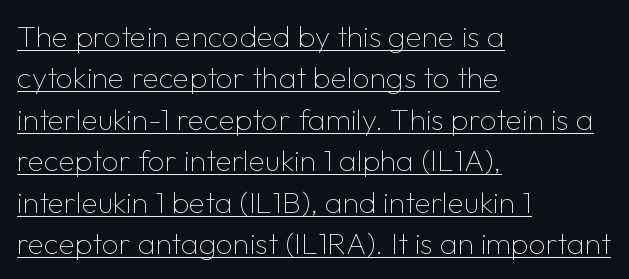
Weight class: somewhere from thin through regular. Decoration check: the copy is underlined. Type style note: lacks serifs. Leading matches the norm, producing a regular column. The type is set solid horizontally, with unmodified tracking. The rendering anchors every line to the left-hand side.
